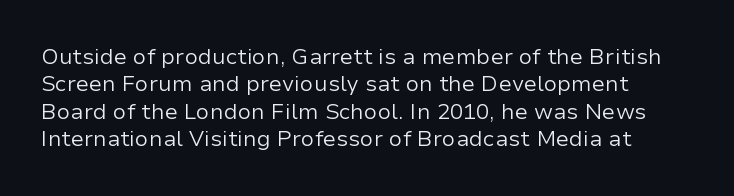
The image shows 22 px text type, upright; set normal line spacing (1.25x), normal letter spacing, not underlined.
